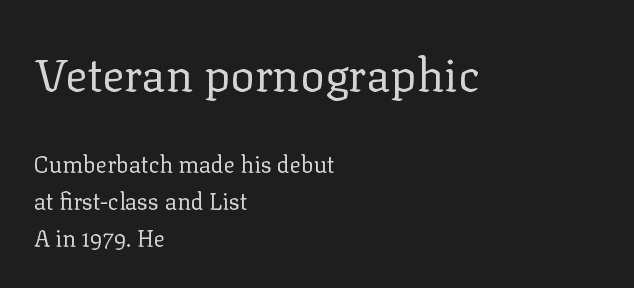
Italic? Not at all — the glyphs are vertical. Regarding serifs, this sample has them. Honestly, the row spacing looks completely unremarkable. Is the type heavy? It reads as light-to-regular instead.
